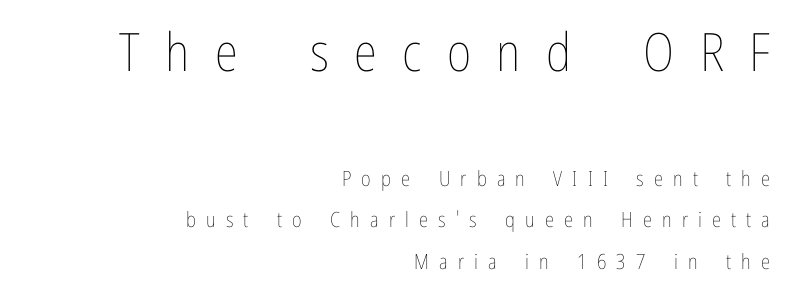
Which margin do the lines hug? The right one — the left edge is uneven. Rows of type keep a wide berth in the vertical direction. Which chunk is bigger? The first one — the top block dwarfs the bottom. The passage shown is typed in a proportional face where columns would drift. Caption: face not bold, strokes unweighted.
